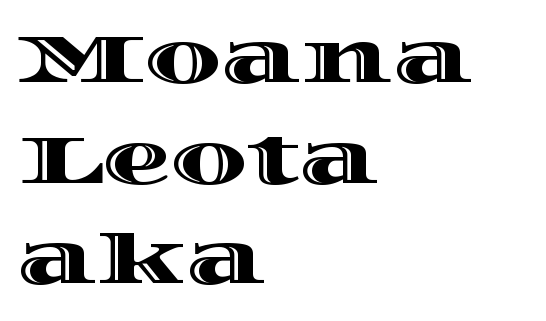
Q: Is the text italic (slanted)? A: No, it is upright.
Q: Is the text underlined? A: No.
Q: How is the paragraph aligned? A: Left-aligned.
Q: Is the spacing between letters normal or unusually wide? A: Normal.
Q: Is the spacing between lines tight, normal or loose? A: Normal.
Q: Width (condensed, normal, or wide)? A: Wide.
Q: x-height? A: Large.
Q: Monospaced? A: No.
